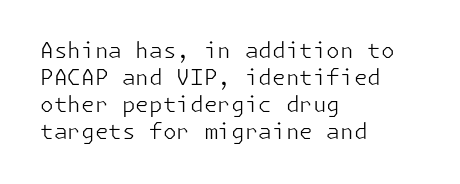
The image shows 22 px text type, upright; set left-aligned, line spacing 1.22x, normal letter spacing, not underlined.
